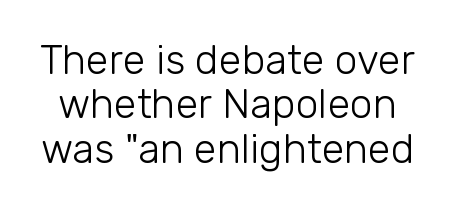
{"serif": "no", "italic": "no", "bold": "no", "weight": "light", "width": "normal", "stroke_contrast": "low", "x_height": "medium", "monospaced": "no", "underline": "no", "line_spacing": "tight", "line_spacing_ratio": 1.08, "letter_spacing": "normal", "letter_spacing_em": 0.0, "glyph_px": 41}
